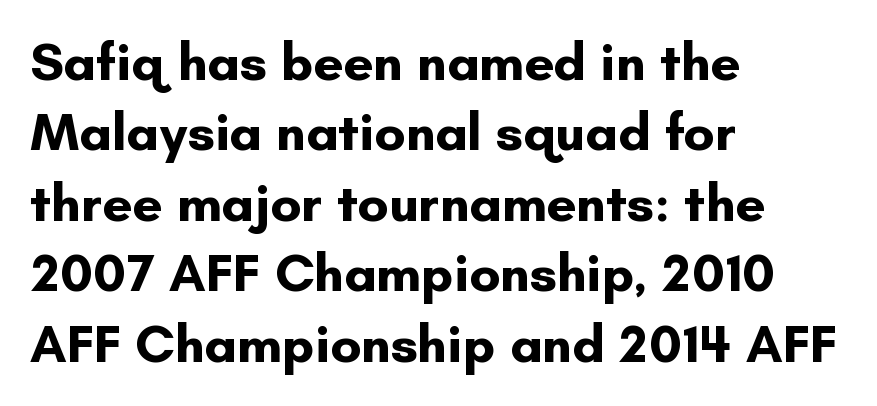
The image shows 53 px bold sans-serif type, upright; set left-aligned, normal line spacing (1.33x), normal letter spacing, not underlined; low stroke contrast and a small x-height.
